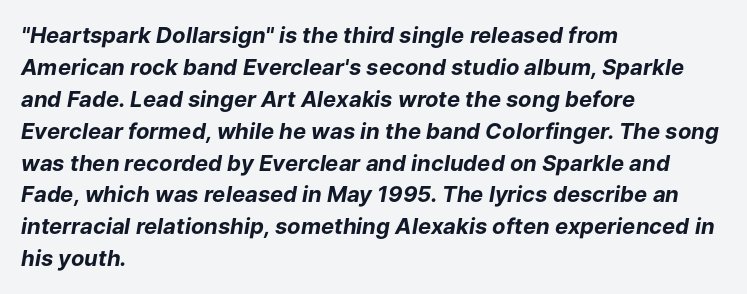
{"italic": "yes", "lean": "right", "slant_degrees": 9, "bold": "yes", "underline": "no", "align": "left", "line_spacing": "normal", "line_spacing_ratio": 1.45, "letter_spacing": "normal", "letter_spacing_em": 0.0, "glyph_px": 22}
